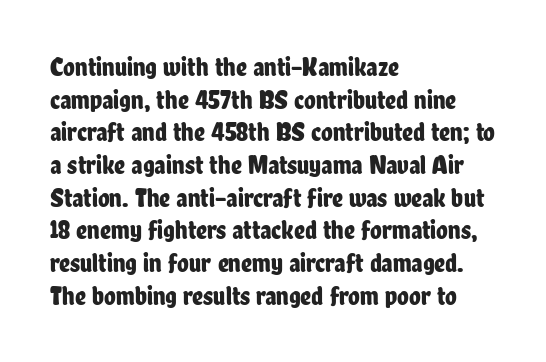
The image shows 27 px text type, upright; set left-aligned, line spacing 1.21x, normal letter spacing, not underlined.
